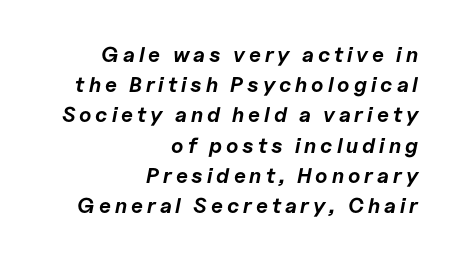
Quick note: underline off. The rendering applies a slant to the glyphs. The space between consecutive lines is moderate. You'd pick this weight for a headline — it's a proper bold. The setting favours the right margin, as signatures and pull-quotes sometimes do.
